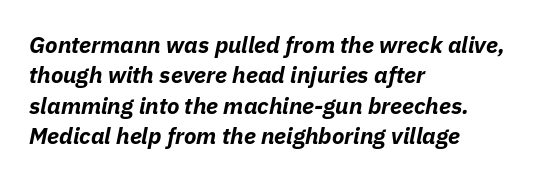
The image shows 23 px bold type, italic (leaning right); set left-aligned, normal line spacing (1.32x), normal letter spacing, not underlined.
